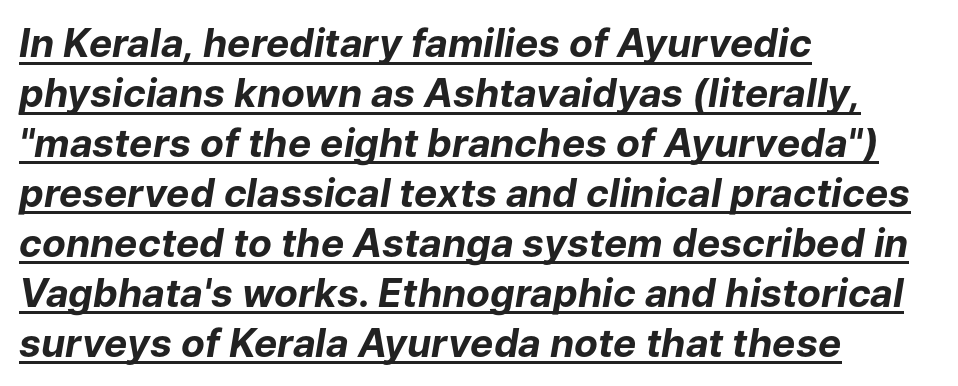
{"italic": "yes", "lean": "right", "slant_degrees": 9, "bold": "yes", "weight": "bold", "width": "normal", "stroke_contrast": "low", "x_height": "medium", "monospaced": "no", "underline": "yes", "align": "left", "line_spacing": "normal", "line_spacing_ratio": 1.28, "letter_spacing": "normal", "letter_spacing_em": 0.0, "glyph_px": 39}
